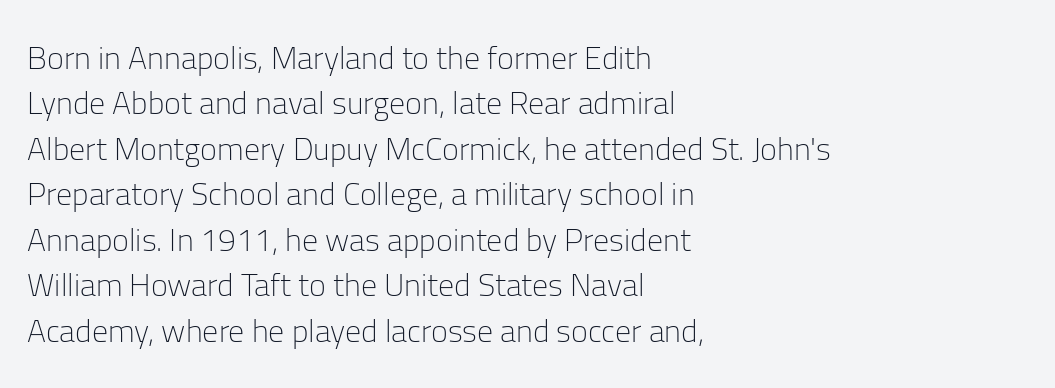
The image shows 32 px light sans-serif type, upright; set left-aligned, normal line spacing (1.42x), normal letter spacing, not underlined; low stroke contrast and a medium x-height.
